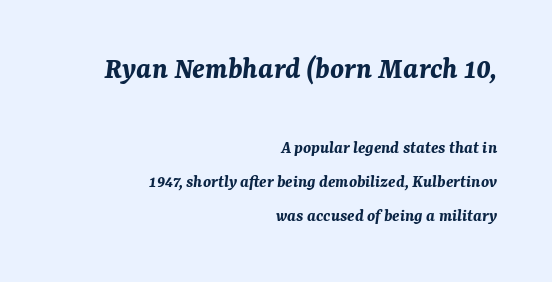
{"italic": "yes", "lean": "right", "slant_degrees": 7, "bold": "yes", "weight": "bold", "width": "normal", "stroke_contrast": "medium", "x_height": "medium", "monospaced": "no", "underline": "no", "align": "right", "line_spacing": "loose", "line_spacing_ratio": 1.9, "letter_spacing": "normal", "letter_spacing_em": 0.0, "larger_block": "first", "size_ratio": 1.72, "glyph_px": 31}
